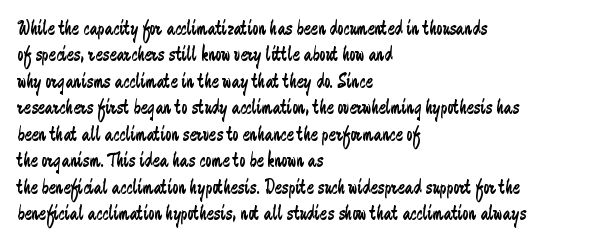
{"bold": "no", "underline": "no", "align": "left", "line_spacing": "normal", "line_spacing_ratio": 1.26, "letter_spacing": "normal", "letter_spacing_em": 0.0, "glyph_px": 21}
